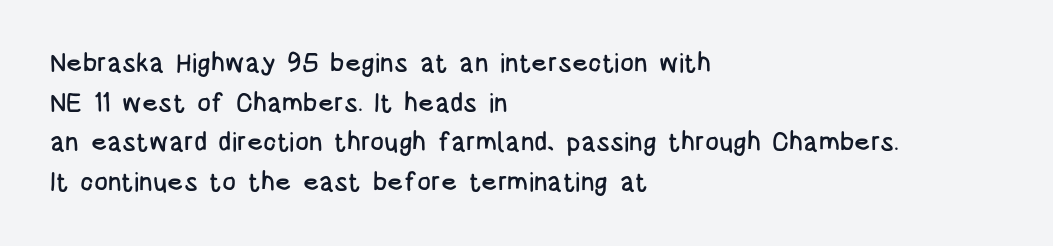
Q: Is the text italic (slanted)? A: No, it is upright.
Q: Is the text underlined? A: No.
Q: How is the paragraph aligned? A: Left-aligned.
Q: Is the spacing between letters normal or unusually wide? A: Normal.
Q: Is the spacing between lines tight, normal or loose? A: Normal.
